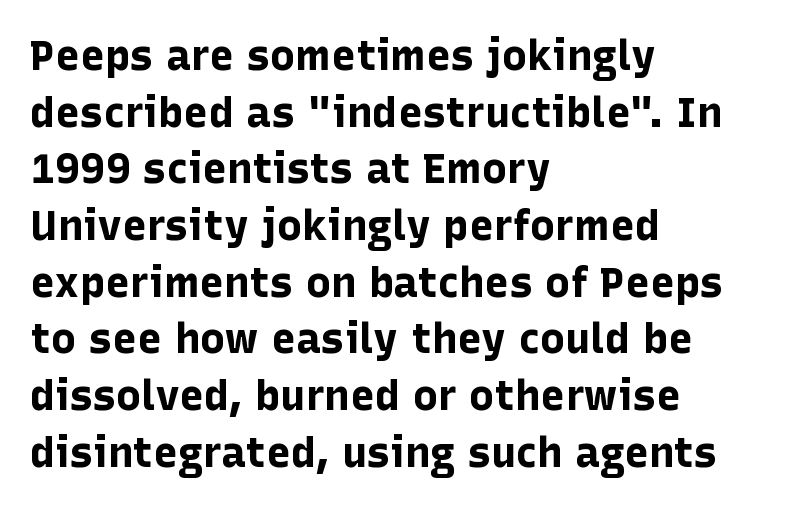
{"serif": "no", "italic": "no", "bold": "yes", "weight": "bold", "width": "normal", "stroke_contrast": "low", "x_height": "medium", "monospaced": "no", "underline": "no", "align": "left", "line_spacing": "normal", "line_spacing_ratio": 1.35, "letter_spacing": "normal", "letter_spacing_em": 0.0, "glyph_px": 42}
